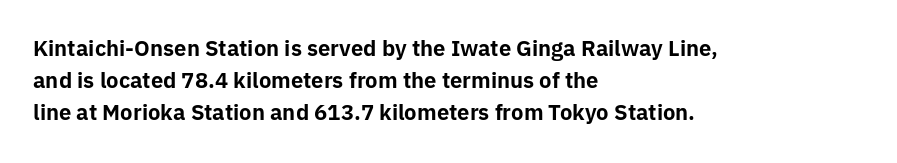
The type sits square on the baseline with zero lean. Summary of weight: heavy, a full bold. Interline gaps are of average width in this sample. The type is set solid horizontally, with unmodified tracking. Underline: absent.
